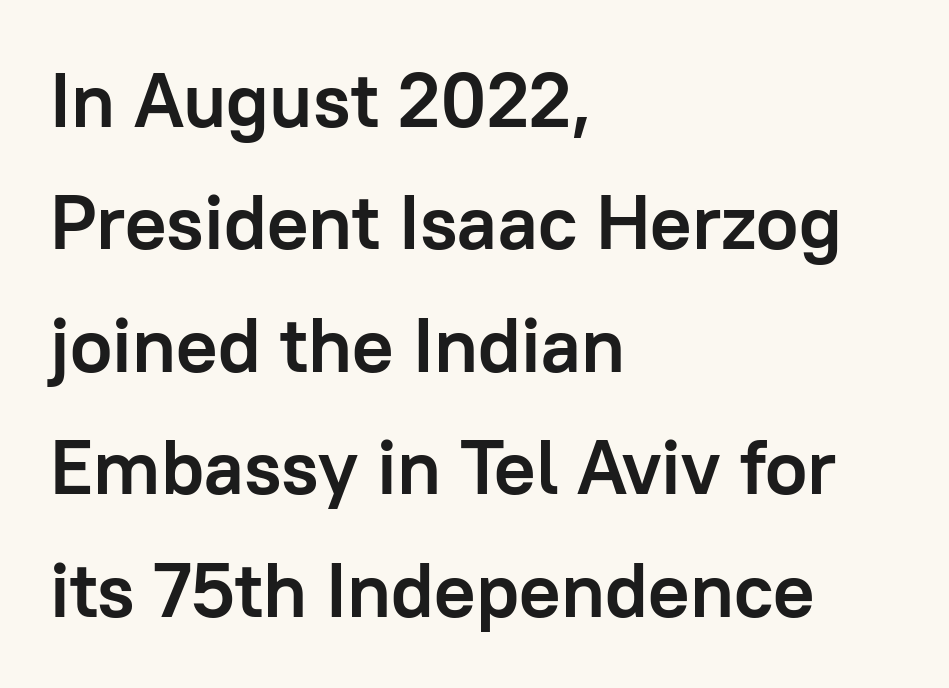
Q: Is the text bold? A: Yes.
Q: Is the text italic (slanted)? A: No, it is upright.
Q: Is the typeface a serif or a sans-serif typeface? A: Sans-serif.
Q: Is the text underlined? A: No.
Q: How is the paragraph aligned? A: Left-aligned.
Q: Is the spacing between letters normal or unusually wide? A: Normal.
Q: Is the spacing between lines tight, normal or loose? A: Normal.
Q: Width (condensed, normal, or wide)? A: Normal.
Q: Stroke contrast? A: Low.
Q: x-height? A: Medium.
Q: Monospaced? A: No.
